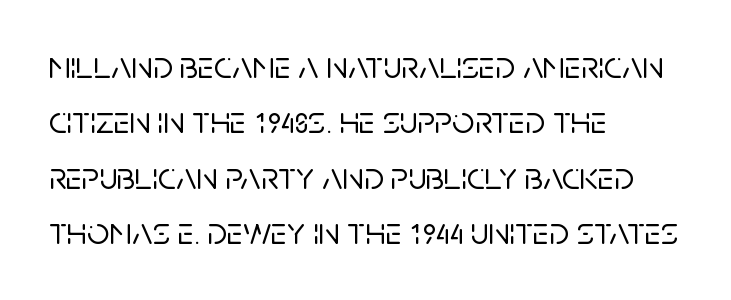
This rendering features lettering with no underline. Caption: standard tracking, unaltered. Honestly, the row spacing looks completely unremarkable. Varying glyph widths throughout — classic text-font behaviour. Is the block centered? No — it sits flush against the left margin. Ascenders rise straight up at ninety degrees.
